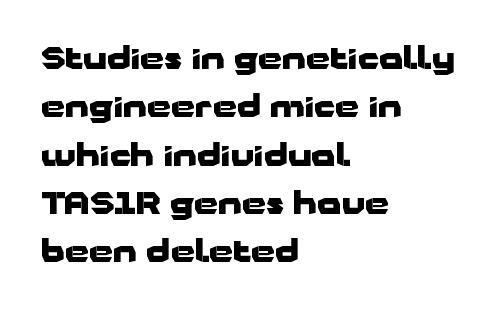
Q: Is the text bold? A: Yes.
Q: Is the text italic (slanted)? A: No, it is upright.
Q: Is the typeface a serif or a sans-serif typeface? A: Sans-serif.
Q: Is the text underlined? A: No.
Q: How is the paragraph aligned? A: Left-aligned.
Q: Is the spacing between letters normal or unusually wide? A: Normal.
Q: Is the spacing between lines tight, normal or loose? A: Normal.
Q: Width (condensed, normal, or wide)? A: Wide.
Q: Stroke contrast? A: Low.
Q: x-height? A: Medium.
Q: Monospaced? A: No.
